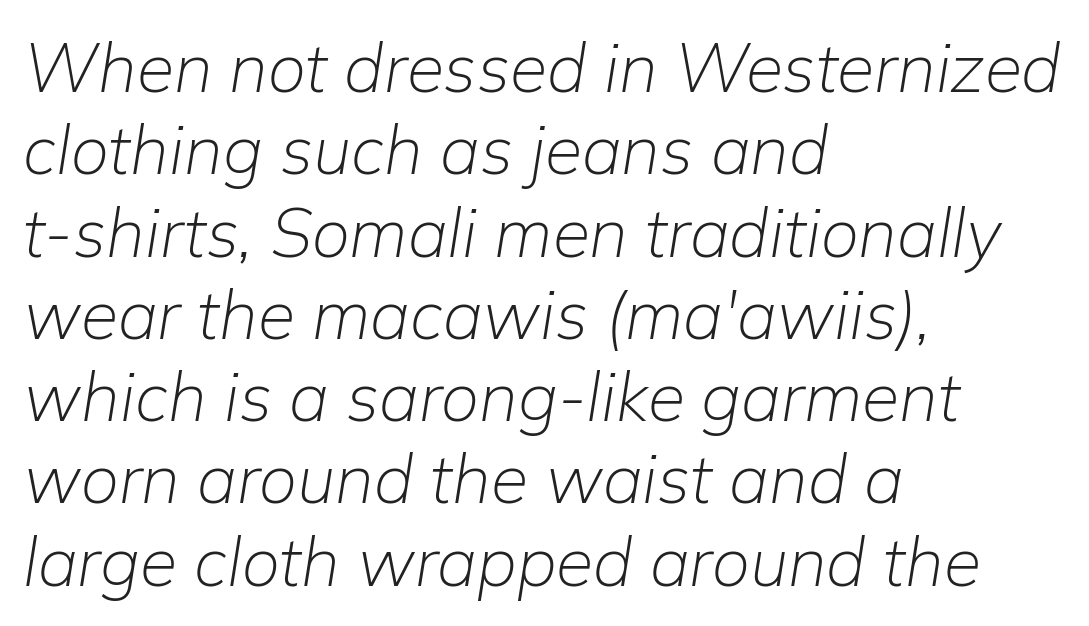
Q: Is the text bold? A: No.
Q: Is the text italic (slanted)? A: Yes, it leans right by about 9 degrees.
Q: Is the text underlined? A: No.
Q: How is the paragraph aligned? A: Left-aligned.
Q: Is the spacing between letters normal or unusually wide? A: Normal.
Q: Width (condensed, normal, or wide)? A: Normal.
Q: Stroke contrast? A: Low.
Q: x-height? A: Medium.
Q: Monospaced? A: No.
